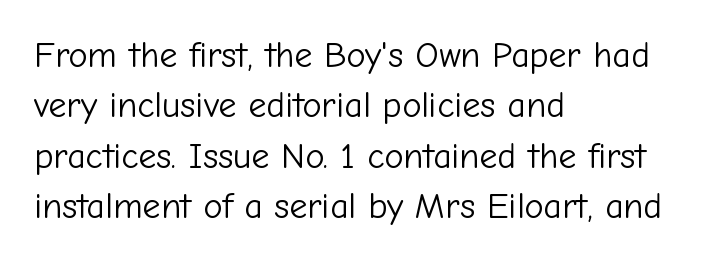
{"serif": "no", "italic": "no", "bold": "no", "weight": "light", "width": "normal", "stroke_contrast": "low", "x_height": "medium", "monospaced": "no", "underline": "no", "align": "left", "line_spacing": "normal", "line_spacing_ratio": 1.4, "letter_spacing": "normal", "letter_spacing_em": 0.0, "glyph_px": 36}
